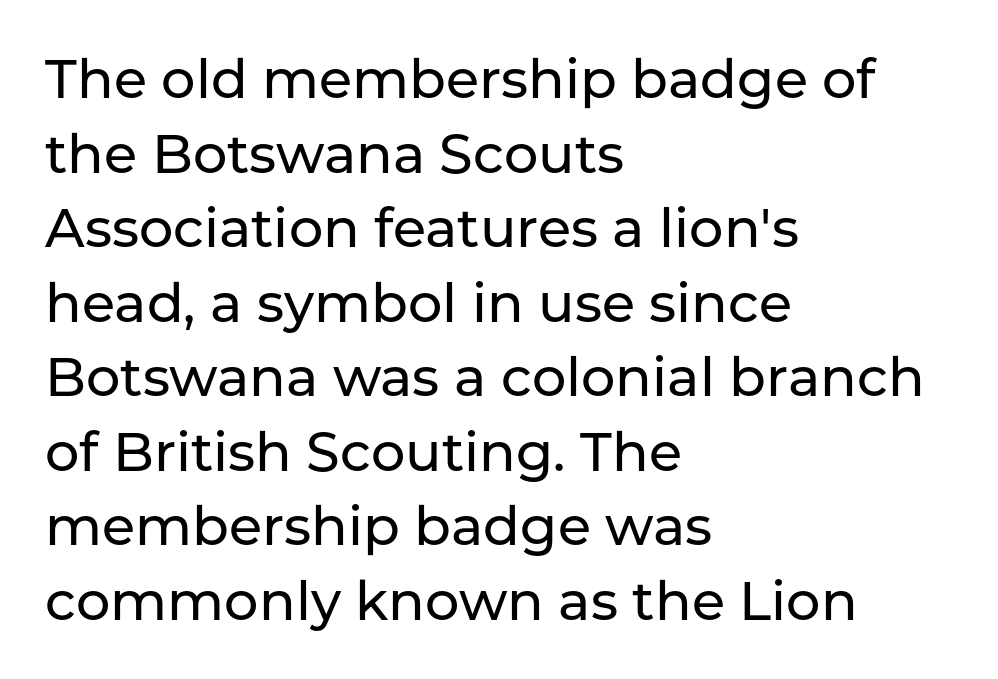
A normal amount of white space separates one row of letters from the next. The line texture is even and compact thanks to regular tracking. Has an underline been added? It has not. Is the block centered? No — it sits flush against the left margin. The face used here is proportionally spaced, like ordinary book or web type. Is this a sans? Yes — the strokes have no serifs.
